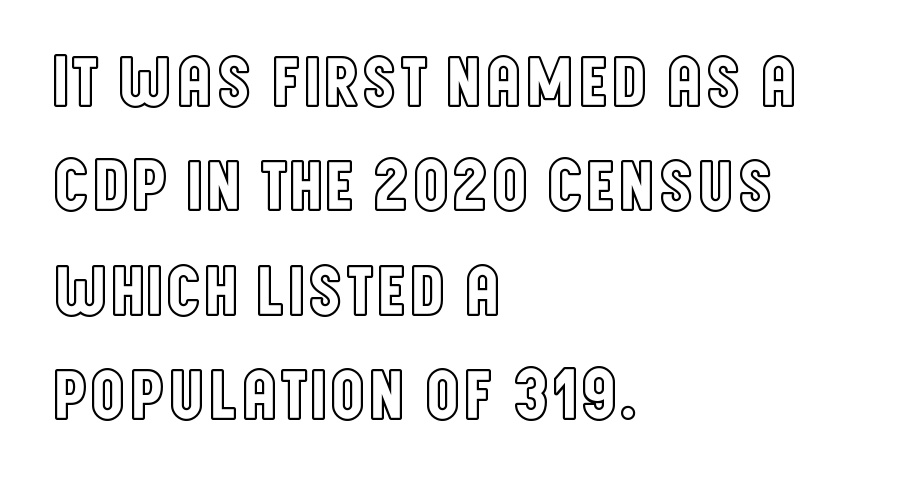
Characters remain perfectly vertical along every line. Bare-footed words on every line. Think of a printed novel: that variable character pitch is what you see here. Look at the tracking — it's just the regular setting, nothing added. Regarding leading, the lines here are spaced in the standard way.
